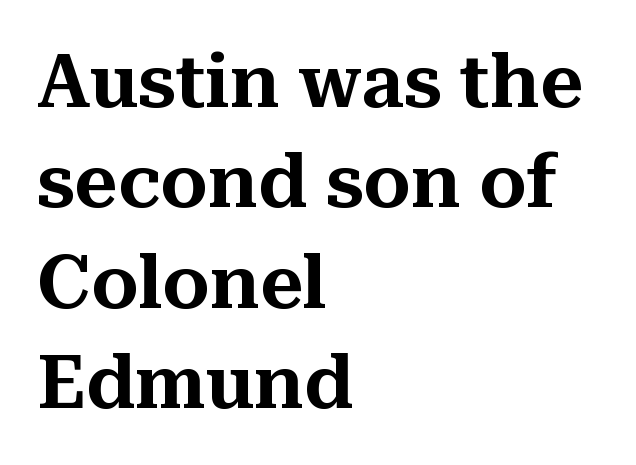
The specimen reads as upright at a glance. The vertical gap from one line to the next is medium. Regarding serifs, this sample has them. This rendering leaves character spacing at its baseline value. Only glyphs here, with clear space below each row.
